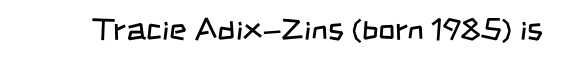
{"serif": "no", "bold": "no", "weight": "regular", "width": "condensed", "stroke_contrast": "low", "x_height": "large", "monospaced": "no", "underline": "no", "letter_spacing": "normal", "letter_spacing_em": 0.0, "glyph_px": 30}
